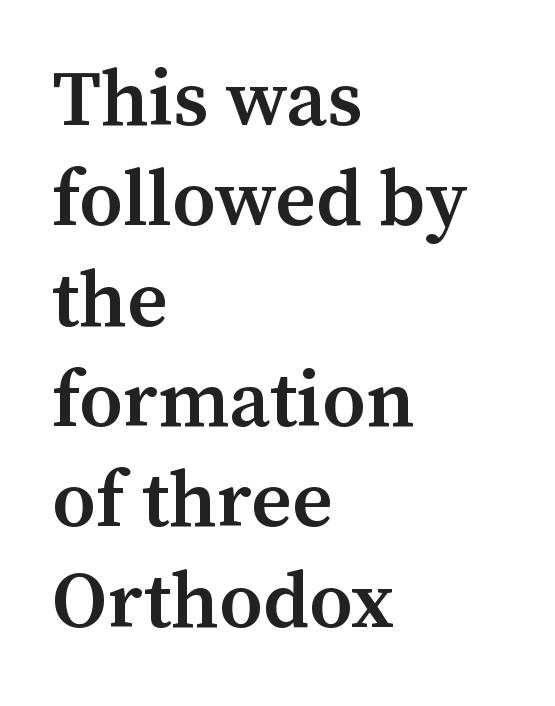
The type family on display is of the serif kind. The rag falls on the right side of this text block. Typesetter's note: demi weight, one step under bold. Honestly, the letter spacing is just normal — you wouldn't notice it. The string is rendered with underlining switched off.
